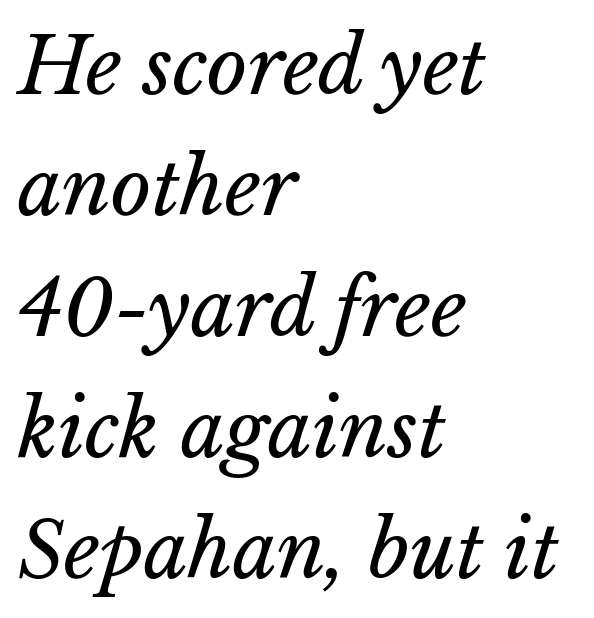
{"bold": "no", "weight": "regular", "width": "normal", "stroke_contrast": "low", "x_height": "medium", "monospaced": "no", "underline": "no", "align": "left", "line_spacing": "normal", "line_spacing_ratio": 1.55, "letter_spacing": "normal", "letter_spacing_em": 0.0, "glyph_px": 78}
